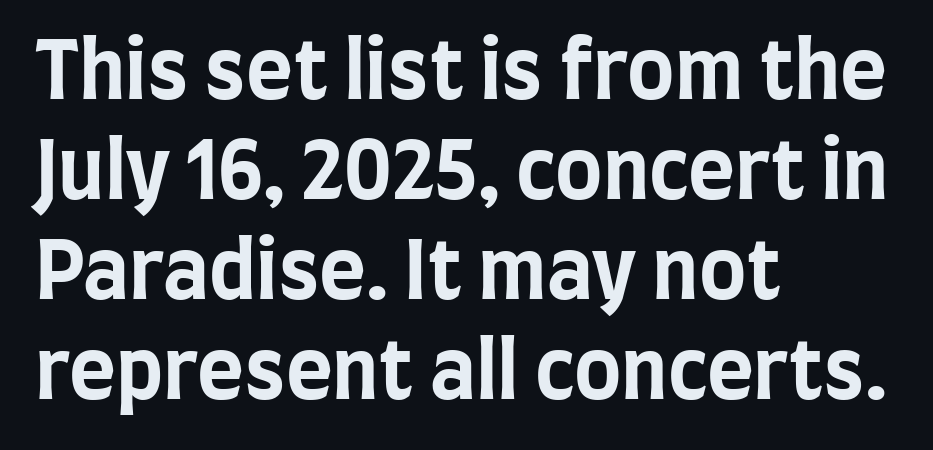
Q: Is the text bold? A: Yes.
Q: Is the text italic (slanted)? A: No, it is upright.
Q: Is the typeface a serif or a sans-serif typeface? A: Sans-serif.
Q: Is the text underlined? A: No.
Q: How is the paragraph aligned? A: Left-aligned.
Q: Is the spacing between letters normal or unusually wide? A: Normal.
Q: Is the spacing between lines tight, normal or loose? A: Normal.
Q: Width (condensed, normal, or wide)? A: Condensed.
Q: Stroke contrast? A: Low.
Q: x-height? A: Large.
Q: Monospaced? A: No.
